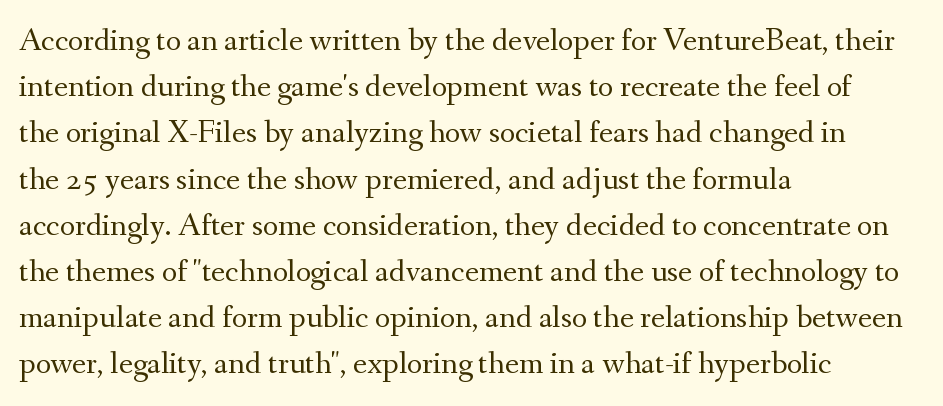
Q: Is the text bold? A: No.
Q: Is the text italic (slanted)? A: No, it is upright.
Q: Is the typeface a serif or a sans-serif typeface? A: Serif.
Q: Is the text underlined? A: No.
Q: How is the paragraph aligned? A: Left-aligned.
Q: Is the spacing between letters normal or unusually wide? A: Normal.
Q: Is the spacing between lines tight, normal or loose? A: Normal.
Q: Width (condensed, normal, or wide)? A: Normal.
Q: Stroke contrast? A: Medium.
Q: x-height? A: Small.
Q: Monospaced? A: No.
